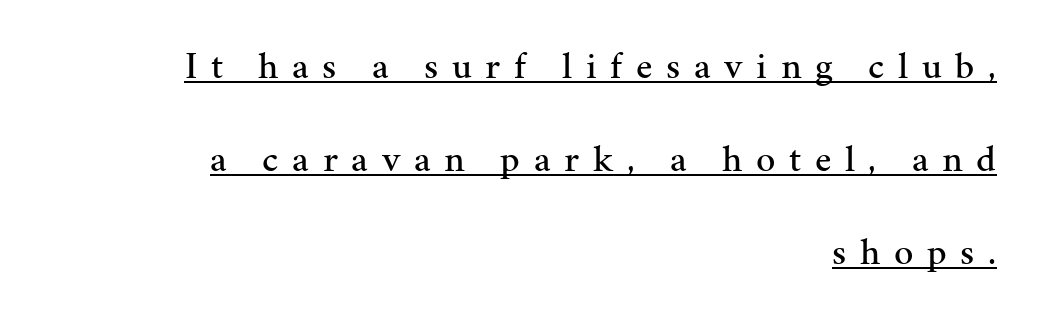
Q: Is the text italic (slanted)? A: No, it is upright.
Q: Is the typeface a serif or a sans-serif typeface? A: Serif.
Q: Is the text underlined? A: Yes.
Q: How is the paragraph aligned? A: Right-aligned.
Q: Is the spacing between letters normal or unusually wide? A: Unusually wide.
Q: Is the spacing between lines tight, normal or loose? A: Loose.
Q: Width (condensed, normal, or wide)? A: Normal.
Q: Stroke contrast? A: Medium.
Q: x-height? A: Medium.
Q: Monospaced? A: No.
